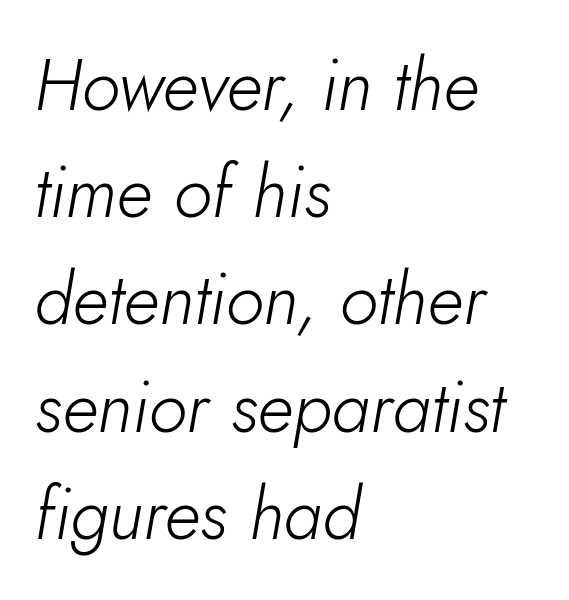
Q: Is the text bold? A: No.
Q: Is the text italic (slanted)? A: Yes, it leans right by about 5 degrees.
Q: Is the text underlined? A: No.
Q: How is the paragraph aligned? A: Left-aligned.
Q: Is the spacing between letters normal or unusually wide? A: Normal.
Q: Is the spacing between lines tight, normal or loose? A: Normal.
Q: Width (condensed, normal, or wide)? A: Normal.
Q: Stroke contrast? A: Low.
Q: x-height? A: Small.
Q: Monospaced? A: No.
